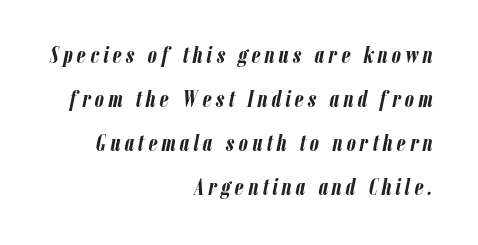
Q: Is the text bold? A: Yes.
Q: Is the text italic (slanted)? A: Yes, it leans right by about 12 degrees.
Q: Is the text underlined? A: No.
Q: How is the paragraph aligned? A: Right-aligned.
Q: Is the spacing between lines tight, normal or loose? A: Loose.
